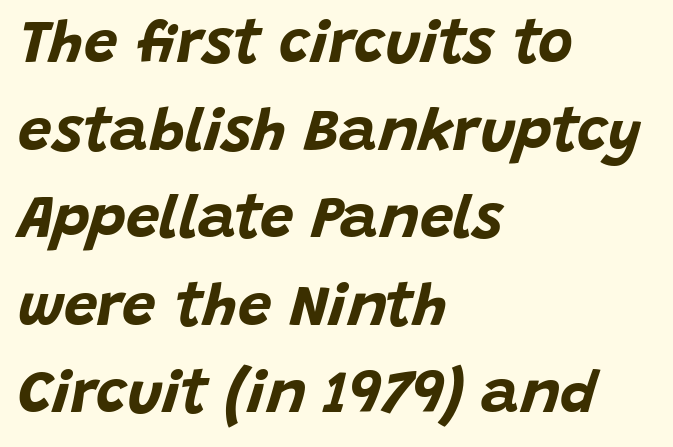
Q: Is the text bold? A: Yes.
Q: Is the text italic (slanted)? A: Yes, it leans right by about 15 degrees.
Q: Is the text underlined? A: No.
Q: How is the paragraph aligned? A: Left-aligned.
Q: Is the spacing between letters normal or unusually wide? A: Normal.
Q: Is the spacing between lines tight, normal or loose? A: Normal.
Q: Width (condensed, normal, or wide)? A: Normal.
Q: Stroke contrast? A: Low.
Q: x-height? A: Large.
Q: Monospaced? A: No.
